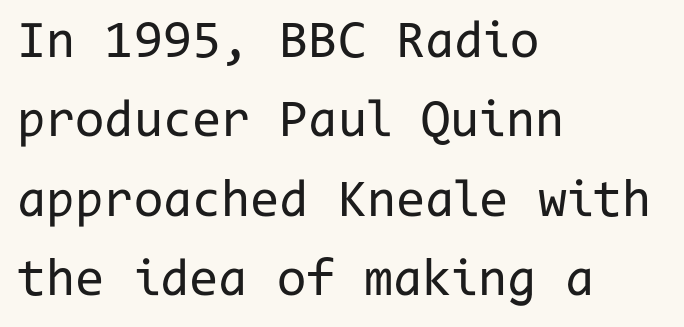
{"serif": "no", "italic": "no", "bold": "no", "weight": "regular", "width": "normal", "stroke_contrast": "low", "x_height": "medium", "monospaced": "yes", "underline": "no", "align": "left", "line_spacing": "normal", "line_spacing_ratio": 1.5, "letter_spacing": "normal", "letter_spacing_em": 0.0, "glyph_px": 53}
